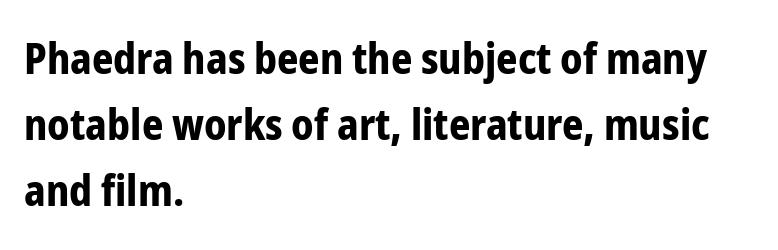
Spacing verdict: proportional, widths tailored to each character. Clear beneath every line of the passage. Compared with typical body copy, the letter spacing here is the same. The text was rendered using a sans face with plain stroke endings. The passage shown is emphatically bold. One glance says typical: line gaps are just what's usual.
